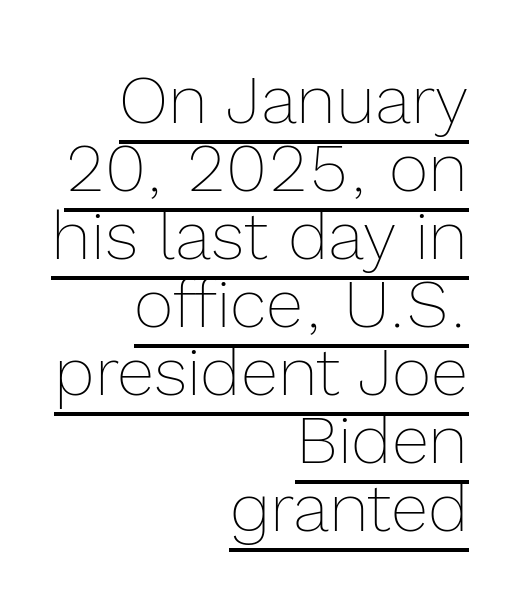
The image shows 68 px thin type, upright; set right-aligned, tight line spacing (1.0x), normal letter spacing, underlined; a medium x-height.
